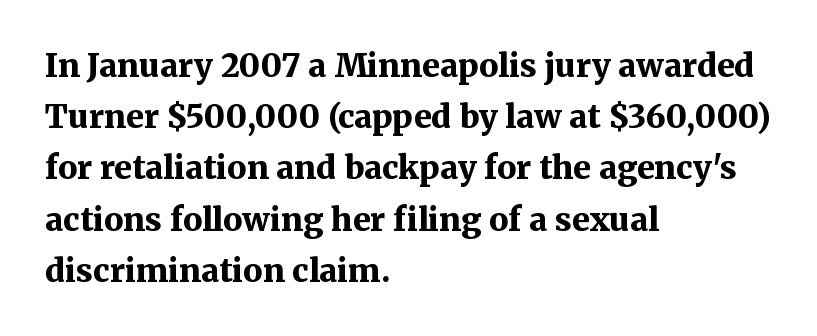
Q: Is the text bold? A: Yes.
Q: Is the text italic (slanted)? A: No, it is upright.
Q: Is the typeface a serif or a sans-serif typeface? A: Serif.
Q: Is the text underlined? A: No.
Q: How is the paragraph aligned? A: Left-aligned.
Q: Is the spacing between letters normal or unusually wide? A: Normal.
Q: Is the spacing between lines tight, normal or loose? A: Normal.
Q: Width (condensed, normal, or wide)? A: Normal.
Q: Stroke contrast? A: Medium.
Q: x-height? A: Medium.
Q: Monospaced? A: No.
